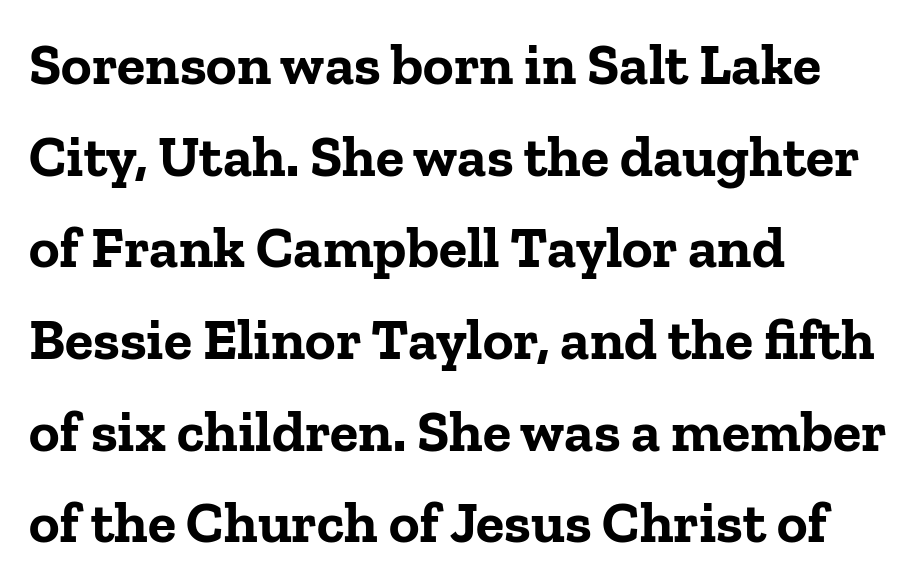
{"serif": "yes", "italic": "no", "bold": "yes", "weight": "bold", "width": "normal", "stroke_contrast": "low", "x_height": "medium", "monospaced": "no", "underline": "no", "align": "left", "line_spacing": "normal", "line_spacing_ratio": 1.58, "letter_spacing": "normal", "letter_spacing_em": 0.0, "glyph_px": 58}
